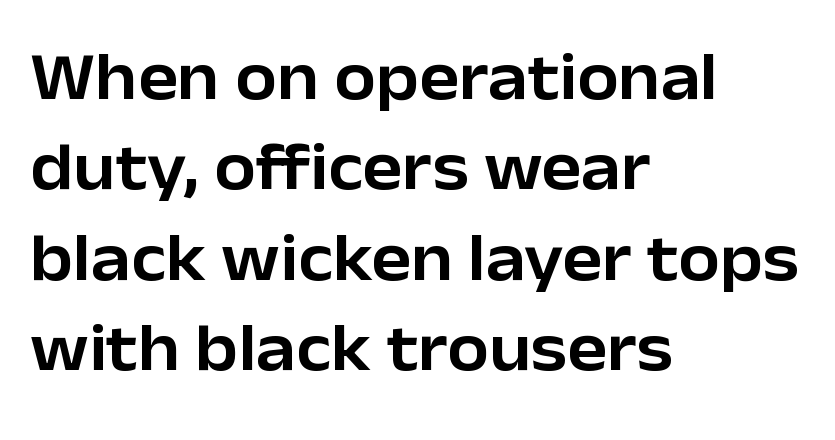
Q: Is the text italic (slanted)? A: No, it is upright.
Q: Is the typeface a serif or a sans-serif typeface? A: Sans-serif.
Q: Is the text underlined? A: No.
Q: How is the paragraph aligned? A: Left-aligned.
Q: Is the spacing between letters normal or unusually wide? A: Normal.
Q: Is the spacing between lines tight, normal or loose? A: Normal.
Q: Width (condensed, normal, or wide)? A: Normal.
Q: Stroke contrast? A: Low.
Q: x-height? A: Medium.
Q: Monospaced? A: No.
